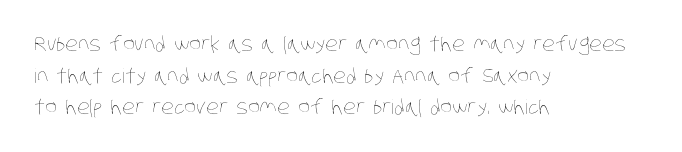
Q: Is the text bold? A: No.
Q: Is the text underlined? A: No.
Q: How is the paragraph aligned? A: Left-aligned.
Q: Is the spacing between letters normal or unusually wide? A: Normal.
Q: Is the spacing between lines tight, normal or loose? A: Normal.
